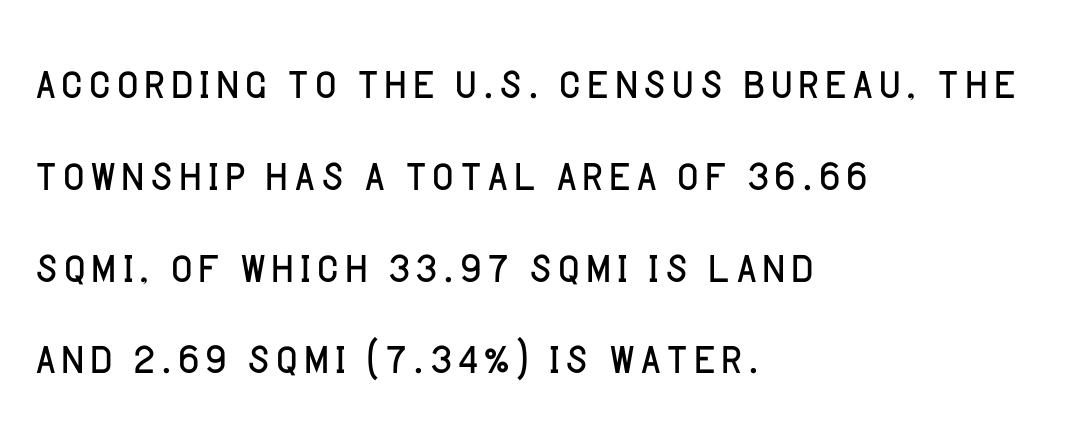
The image shows 60 px light sans-serif type, upright; set left-aligned, normal line spacing (1.53x), normal letter spacing, not underlined; low stroke contrast and a large x-height.
